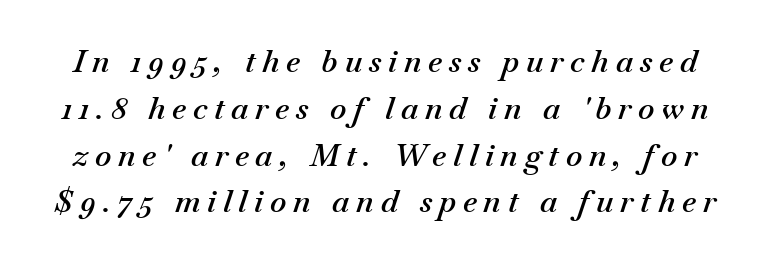
Successive baselines arrive at the customary interval. Each letter keeps its own natural width here, so spacing adapts to shape. A typesetter would call this heavily tracked-out type. Descenders hang freely into open space. Typographic density is moderately raised because the face is semibold.
